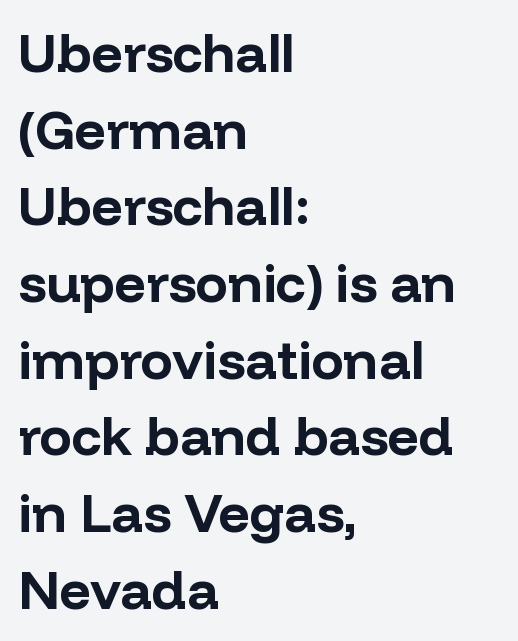
The image shows 54 px bold sans-serif type, upright; set left-aligned, normal line spacing (1.42x), normal letter spacing, not underlined; low stroke contrast and a medium x-height.
